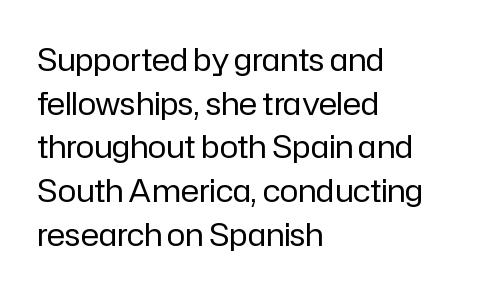
Q: Is the text bold? A: No.
Q: Is the text italic (slanted)? A: No, it is upright.
Q: Is the typeface a serif or a sans-serif typeface? A: Sans-serif.
Q: Is the text underlined? A: No.
Q: How is the paragraph aligned? A: Left-aligned.
Q: Is the spacing between letters normal or unusually wide? A: Normal.
Q: Is the spacing between lines tight, normal or loose? A: Normal.
Q: Width (condensed, normal, or wide)? A: Normal.
Q: Stroke contrast? A: Low.
Q: x-height? A: Medium.
Q: Monospaced? A: No.
